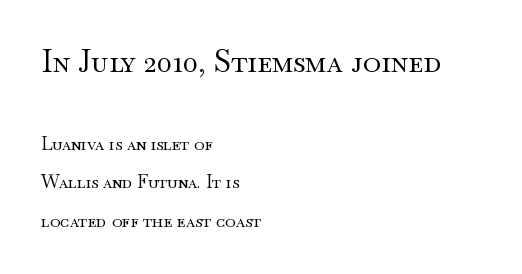
The image shows 31 px regular-weight, wide serif type, upright; set left-aligned, loose line spacing (2.13x), normal letter spacing, not underlined; the first (top) block is 1.72x larger; medium stroke contrast and a small x-height.
